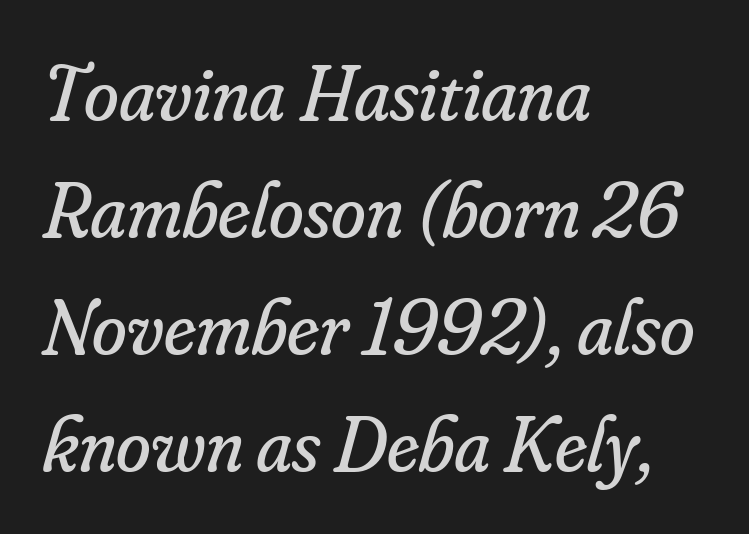
{"serif": "yes", "italic": "yes", "lean": "right", "slant_degrees": 16, "bold": "no", "weight": "regular", "width": "normal", "stroke_contrast": "low", "x_height": "small", "monospaced": "no", "underline": "no", "align": "left", "line_spacing": "normal", "line_spacing_ratio": 1.48, "letter_spacing": "normal", "letter_spacing_em": 0.0, "glyph_px": 79}
